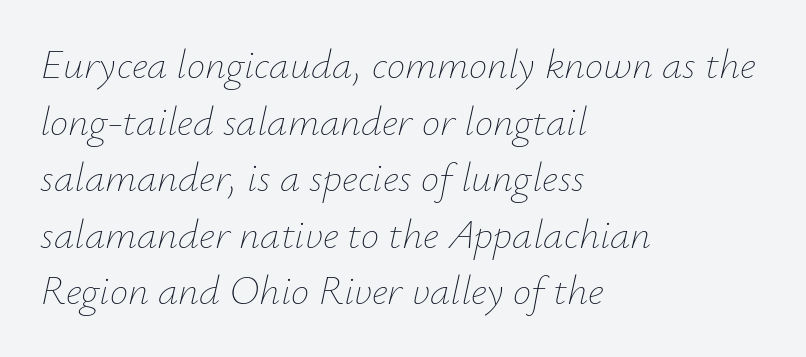
Q: Is the text bold? A: No.
Q: Is the text italic (slanted)? A: Yes, it leans right by about 12 degrees.
Q: Is the text underlined? A: No.
Q: How is the paragraph aligned? A: Left-aligned.
Q: Is the spacing between letters normal or unusually wide? A: Normal.
Q: Is the spacing between lines tight, normal or loose? A: Normal.
Q: Width (condensed, normal, or wide)? A: Normal.
Q: Stroke contrast? A: Low.
Q: x-height? A: Small.
Q: Monospaced? A: No.
